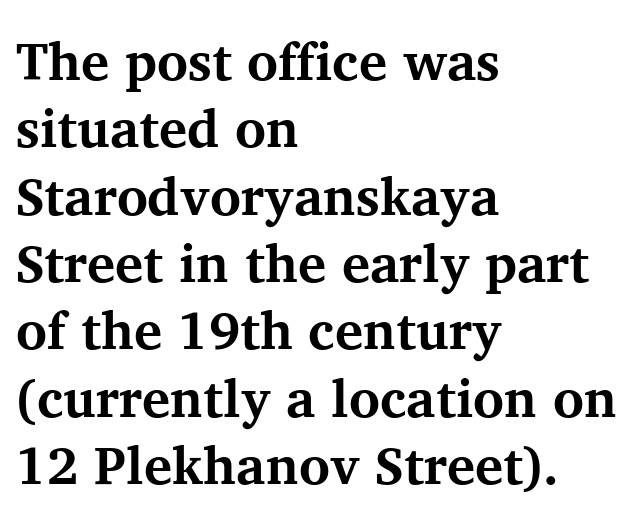
The image shows 53 px bold serif type, upright; set left-aligned, normal line spacing (1.27x), normal letter spacing, not underlined; medium stroke contrast and a medium x-height.
